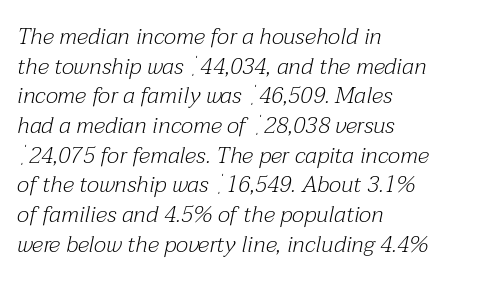
Q: Is the text bold? A: No.
Q: Is the text italic (slanted)? A: Yes, it leans right by about 12 degrees.
Q: Is the text underlined? A: No.
Q: How is the paragraph aligned? A: Left-aligned.
Q: Is the spacing between letters normal or unusually wide? A: Normal.
Q: Is the spacing between lines tight, normal or loose? A: Normal.
